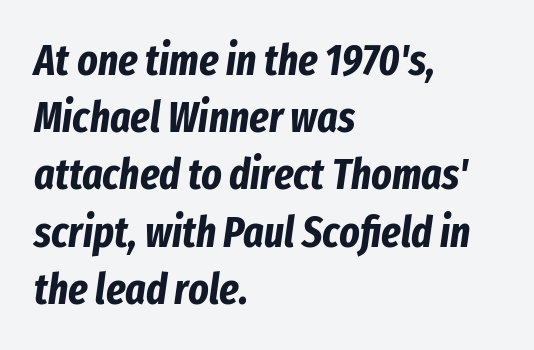
Characters are canted at an angle relative to the baseline's perpendicular. No word sits above an underline. This sample uses plain, unmodified letter spacing. Each letter keeps its own natural width here, so spacing adapts to shape.
